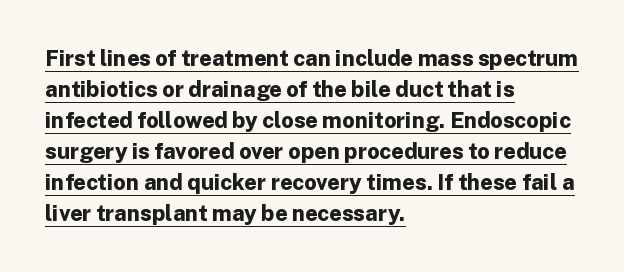
The image shows 22 px bold type, upright; set left-aligned, normal line spacing (1.41x), normal letter spacing, underlined.
